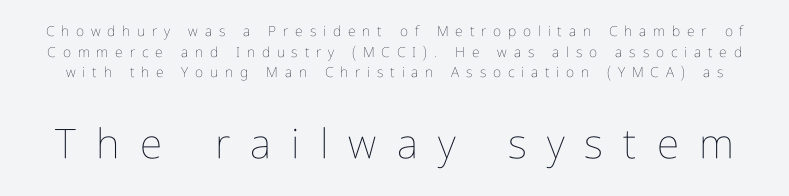
The image shows 41 px thin, condensed type, upright; set normal line spacing (1.47x), unusually wide letter spacing (+0.49 em), not underlined; the second (bottom) block is 2.93x larger; low stroke contrast and a medium x-height.
